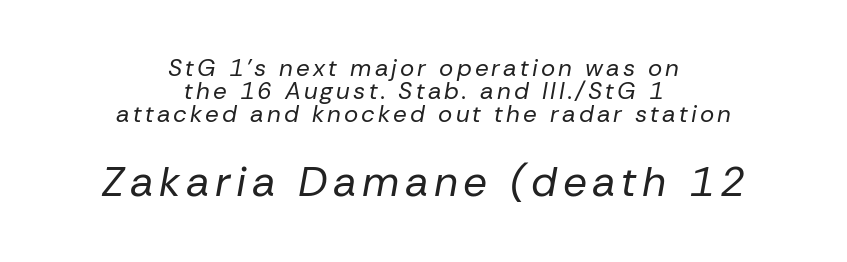
The strip under each line holds only bare page. These lines stack symmetrically, like a column narrowing and widening about its center. Each stroke keeps to a modest, everyday thickness or less. Two sizes are in play, and the larger belongs to the second block.
